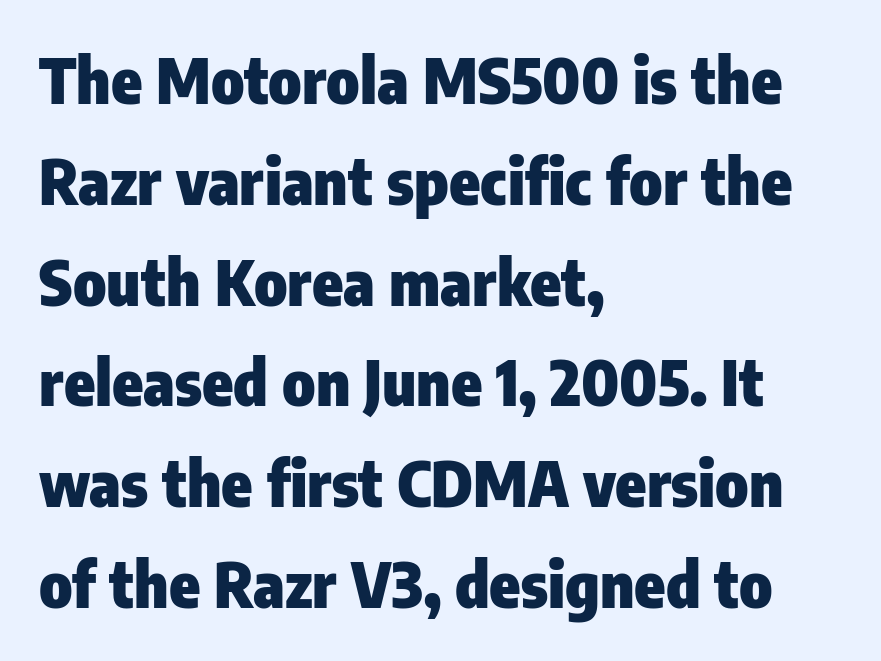
The designer left line spacing at the default. Students, this is bold: see how much ink each stroke carries. A typesetter would call this proportional, since set widths differ per character. Stroke terminals: plain, sans-serif. Students, note that the glyphs here touch the page at normal intervals. Horizontally, the lines are justified to the leading edge only.
